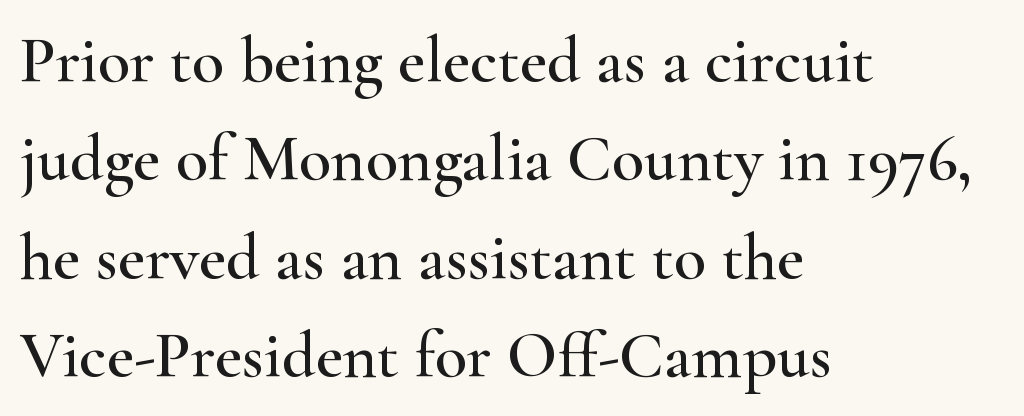
Q: Is the text italic (slanted)? A: No, it is upright.
Q: Is the typeface a serif or a sans-serif typeface? A: Serif.
Q: Is the text underlined? A: No.
Q: How is the paragraph aligned? A: Left-aligned.
Q: Is the spacing between letters normal or unusually wide? A: Normal.
Q: Is the spacing between lines tight, normal or loose? A: Normal.
Q: Width (condensed, normal, or wide)? A: Wide.
Q: Stroke contrast? A: High.
Q: x-height? A: Small.
Q: Monospaced? A: No.
